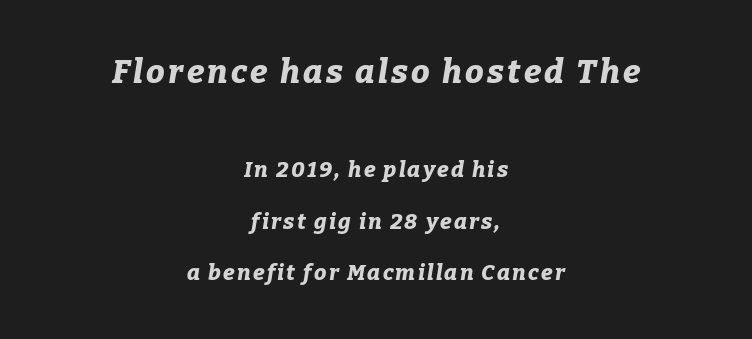
The image shows 33 px bold type, italic (leaning right); set centered, loose line spacing (2.35x), not underlined; the first (top) block is 1.5x larger; low stroke contrast and a medium x-height.
